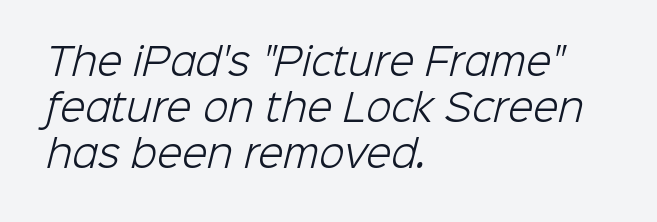
The image shows 37 px light sans-serif type; set left-aligned, line spacing 1.24x, normal letter spacing, not underlined; low stroke contrast and a medium x-height.
